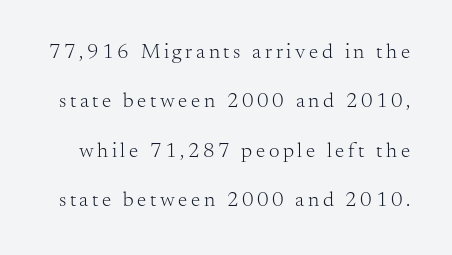
The image shows 21 px text type, upright; set loose line spacing (2.35x), not underlined.
